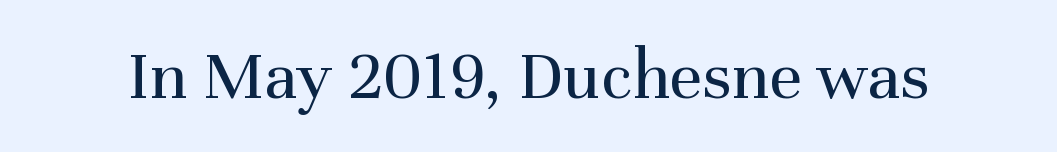
Q: Is the text bold? A: No.
Q: Is the text italic (slanted)? A: No, it is upright.
Q: Is the typeface a serif or a sans-serif typeface? A: Serif.
Q: Is the text underlined? A: No.
Q: Is the spacing between letters normal or unusually wide? A: Normal.
Q: Width (condensed, normal, or wide)? A: Normal.
Q: Stroke contrast? A: Medium.
Q: x-height? A: Medium.
Q: Monospaced? A: No.
